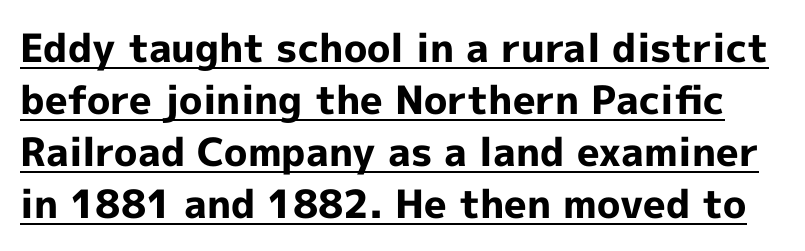
{"serif": "no", "italic": "no", "bold": "yes", "weight": "bold", "width": "normal", "x_height": "medium", "monospaced": "no", "underline": "yes", "line_spacing": "normal", "line_spacing_ratio": 1.33, "letter_spacing": "normal", "letter_spacing_em": 0.0, "glyph_px": 39}
